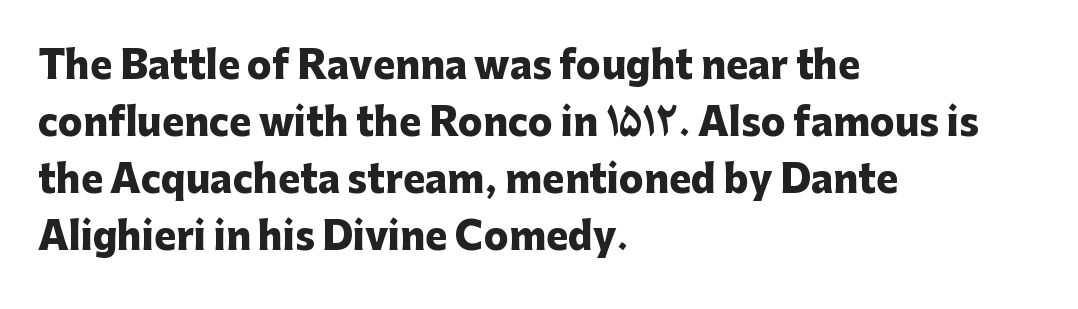
The passage shown is typed in a proportional face where columns would drift. The letterforms sit shoulder to shoulder at normal distance. Quick note: underline off. The text was rendered using a sans face with plain stroke endings.
